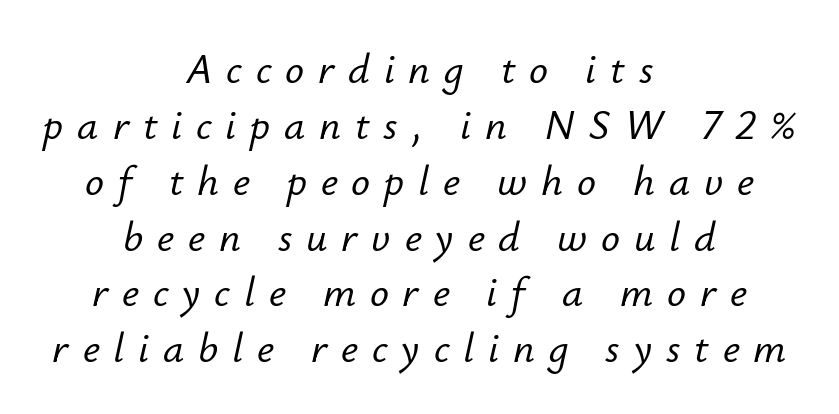
Q: Is the text italic (slanted)? A: Yes, it leans right by about 12 degrees.
Q: Is the text underlined? A: No.
Q: How is the paragraph aligned? A: Centered.
Q: Is the spacing between letters normal or unusually wide? A: Unusually wide.
Q: Is the spacing between lines tight, normal or loose? A: Normal.
Q: Width (condensed, normal, or wide)? A: Normal.
Q: Stroke contrast? A: Low.
Q: x-height? A: Small.
Q: Monospaced? A: No.
